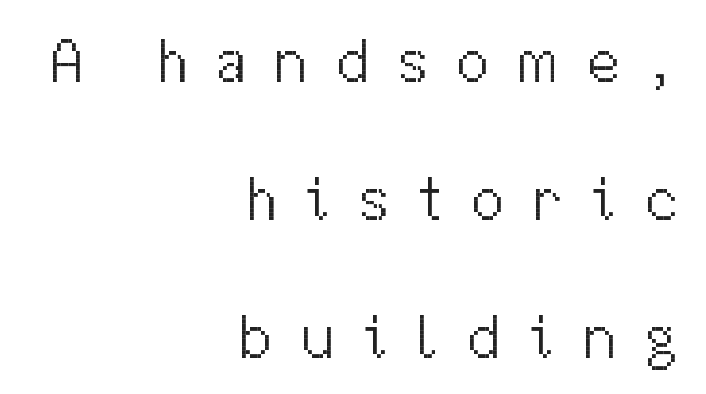
{"serif": "no", "italic": "no", "bold": "no", "weight": "light", "width": "normal", "stroke_contrast": "medium", "x_height": "medium", "monospaced": "no", "underline": "no", "align": "right", "line_spacing": "loose", "line_spacing_ratio": 2.26, "letter_spacing": "wide", "letter_spacing_em": 0.45, "glyph_px": 61}
